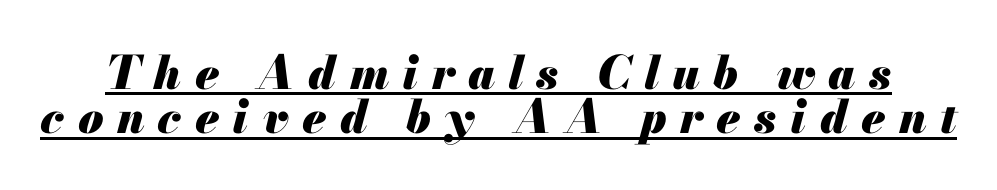
The image shows 46 px heavy type, italic (leaning right); set tight line spacing (0.96x), unusually wide letter spacing (+0.29 em), underlined; medium stroke contrast and a small x-height.
